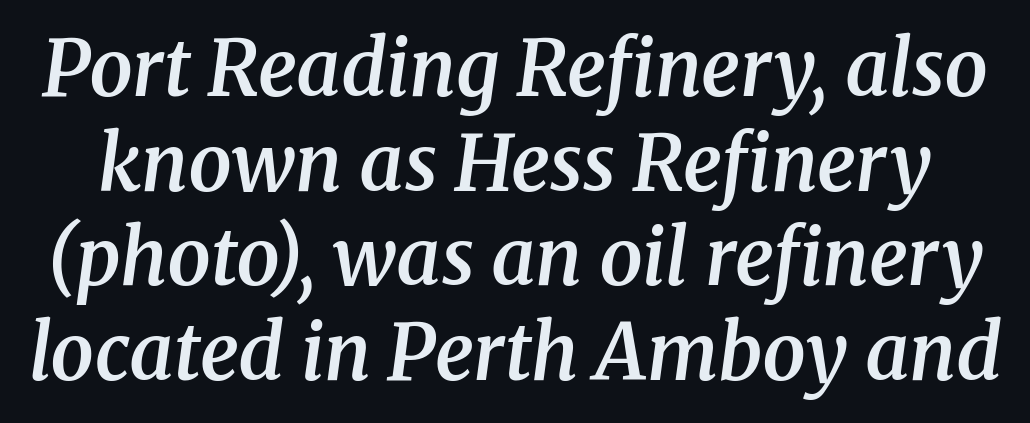
The image shows 77 px semibold serif type, italic (leaning right); set line spacing 1.23x, normal letter spacing, not underlined; medium stroke contrast and a medium x-height.
